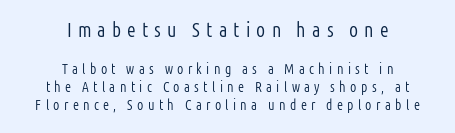
{"italic": "no", "bold": "no", "underline": "no", "align": "center", "line_spacing": "normal", "line_spacing_ratio": 1.3, "letter_spacing": "wide", "letter_spacing_em": 0.31, "larger_block": "first", "size_ratio": 1.43, "glyph_px": 20}
